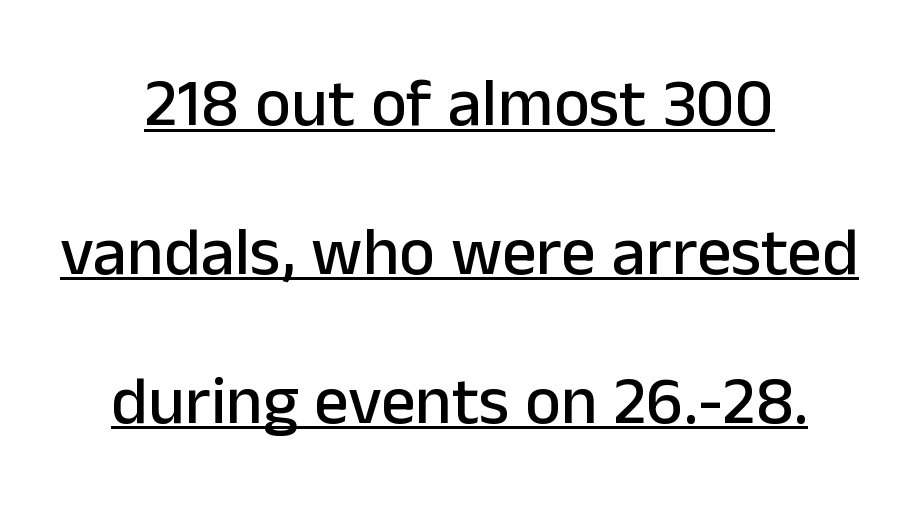
The image shows 68 px sans-serif type, upright; set centered, loose line spacing (2.19x), normal letter spacing, underlined; low stroke contrast and a medium x-height.
